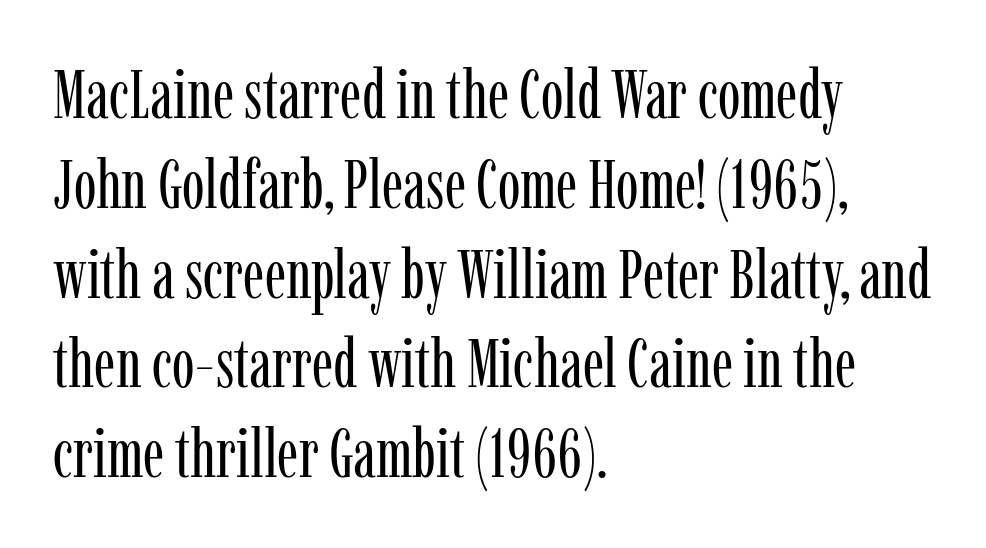
The image shows 68 px regular-weight, condensed serif type, upright; set left-aligned, normal line spacing (1.32x), normal letter spacing, not underlined; low stroke contrast and a medium x-height.
